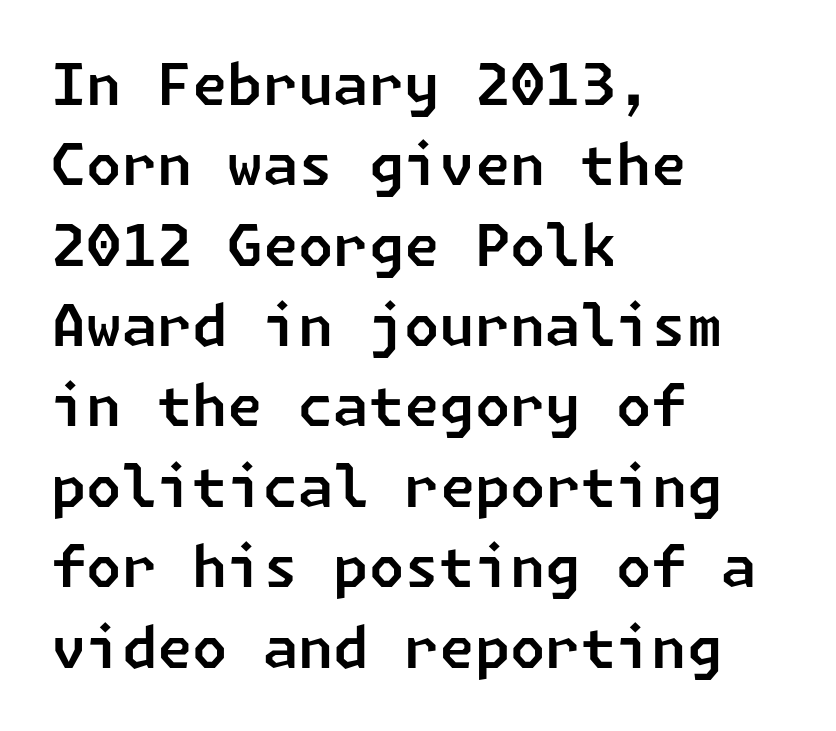
Q: Is the typeface a serif or a sans-serif typeface? A: Sans-serif.
Q: Is the text underlined? A: No.
Q: How is the paragraph aligned? A: Left-aligned.
Q: Is the spacing between letters normal or unusually wide? A: Normal.
Q: Is the spacing between lines tight, normal or loose? A: Normal.
Q: Width (condensed, normal, or wide)? A: Normal.
Q: Stroke contrast? A: Low.
Q: x-height? A: Medium.
